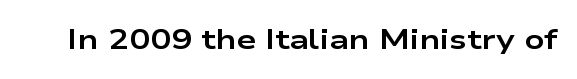
{"serif": "no", "italic": "no", "bold": "yes", "weight": "bold", "width": "wide", "stroke_contrast": "low", "x_height": "medium", "monospaced": "no", "underline": "no", "letter_spacing": "normal", "letter_spacing_em": 0.0, "glyph_px": 28}
